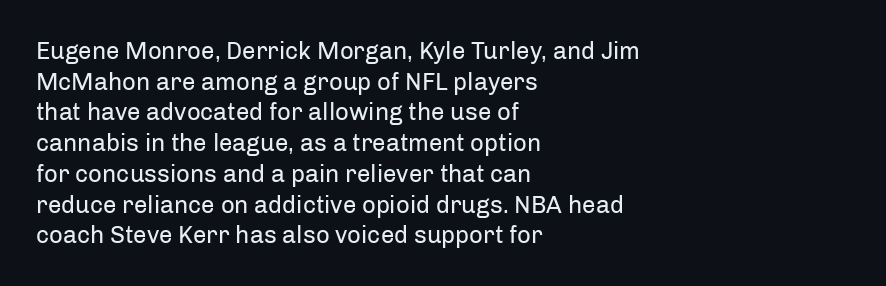
Is the type heavy? It reads as light-to-regular instead. Leftover space on each line is placed entirely after the last word. Characters follow at the spacing the type designer built in. The passage shown stacks its lines at a standard gap.
